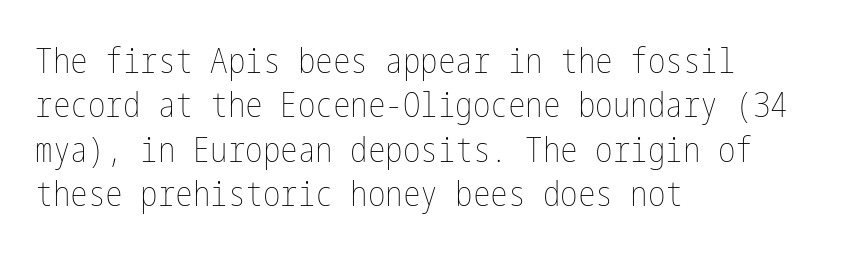
The image shows 35 px thin, condensed type, upright; set left-aligned, normal line spacing (1.27x), normal letter spacing, not underlined; low stroke contrast and a medium x-height.
